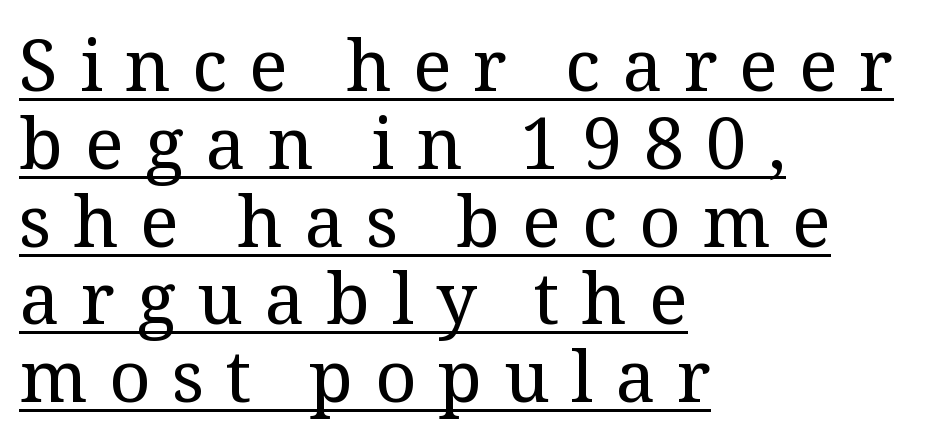
Rows of type sit shoulder to shoulder in the vertical direction. Italic? Not at all — the glyphs are vertical. Is the block centered? No — it sits flush against the left margin. The characters are drawn with everyday or finer stroke widths. Caption: expanded tracking, letters set apart.
